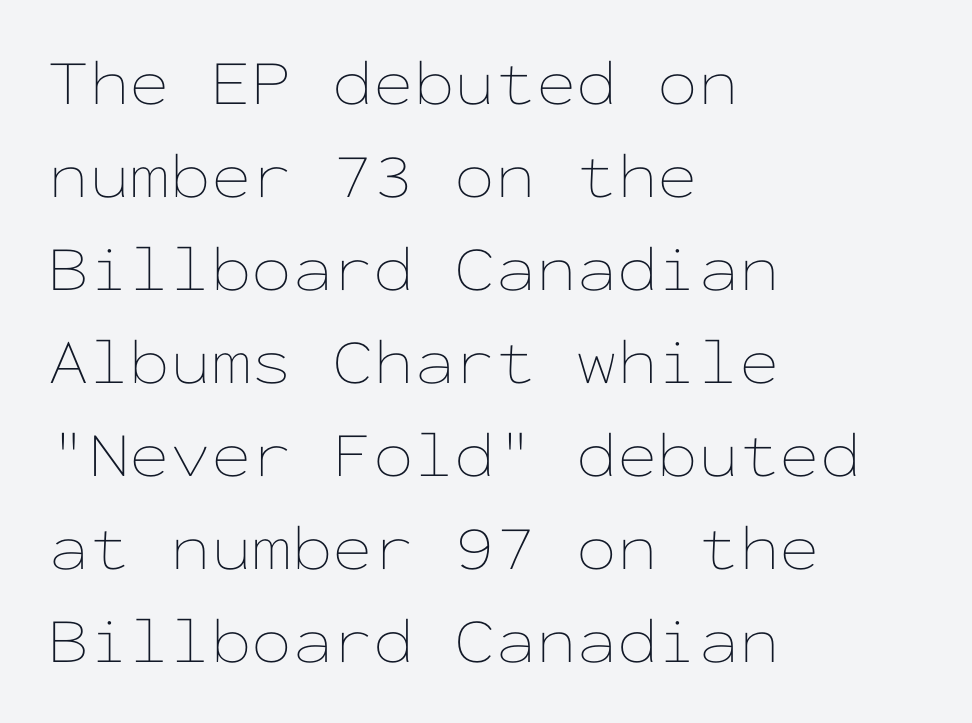
The image shows 65 px thin, wide type, upright, monospaced; set left-aligned, normal line spacing (1.43x), normal letter spacing, not underlined; low stroke contrast and a medium x-height.
